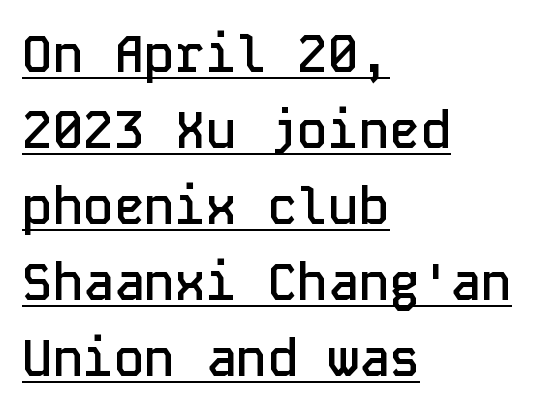
The image shows 51 px semibold sans-serif type, upright, monospaced; set left-aligned, normal line spacing (1.49x), normal letter spacing, underlined; low stroke contrast and a medium x-height.
